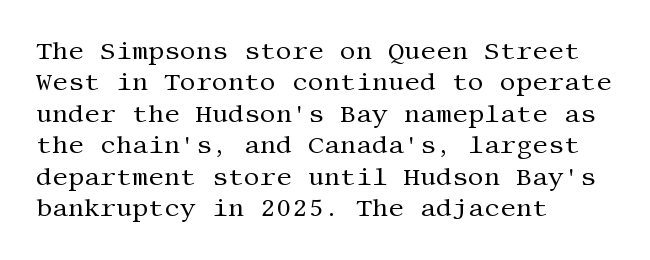
{"italic": "no", "bold": "no", "underline": "no", "align": "left", "line_spacing": "normal", "line_spacing_ratio": 1.26, "letter_spacing": "normal", "letter_spacing_em": 0.0, "glyph_px": 25}
